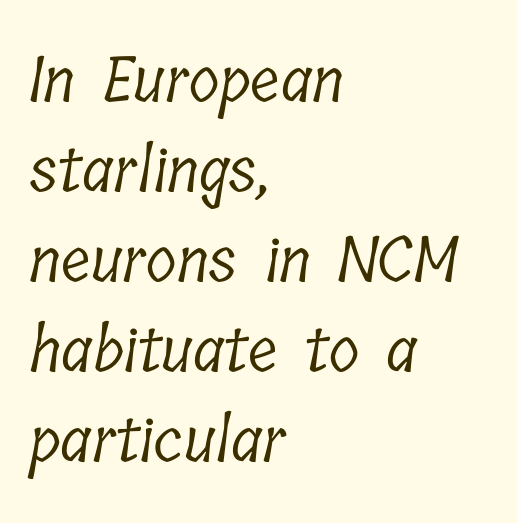
The image shows 63 px light, condensed serif type; set left-aligned, normal line spacing (1.43x), normal letter spacing, not underlined; low stroke contrast and a medium x-height.
